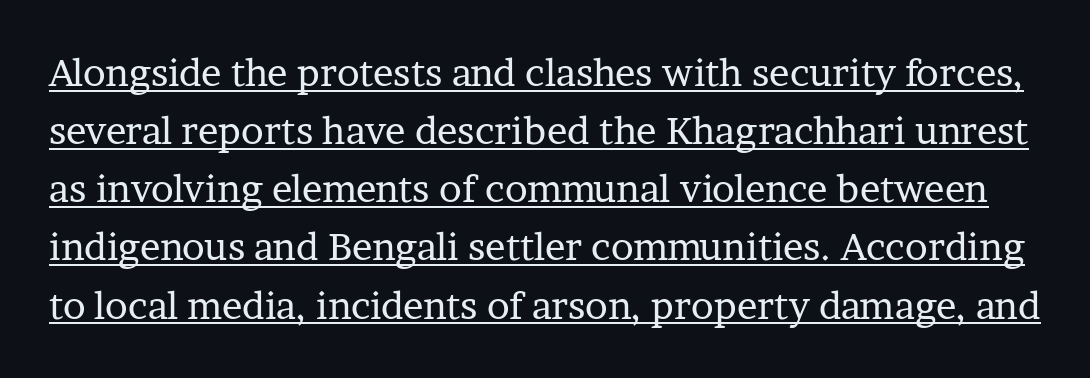
Q: Is the text bold? A: No.
Q: Is the text italic (slanted)? A: No, it is upright.
Q: Is the typeface a serif or a sans-serif typeface? A: Serif.
Q: Is the text underlined? A: Yes.
Q: Is the spacing between letters normal or unusually wide? A: Normal.
Q: Is the spacing between lines tight, normal or loose? A: Normal.
Q: Width (condensed, normal, or wide)? A: Normal.
Q: Stroke contrast? A: Low.
Q: x-height? A: Medium.
Q: Monospaced? A: No.
